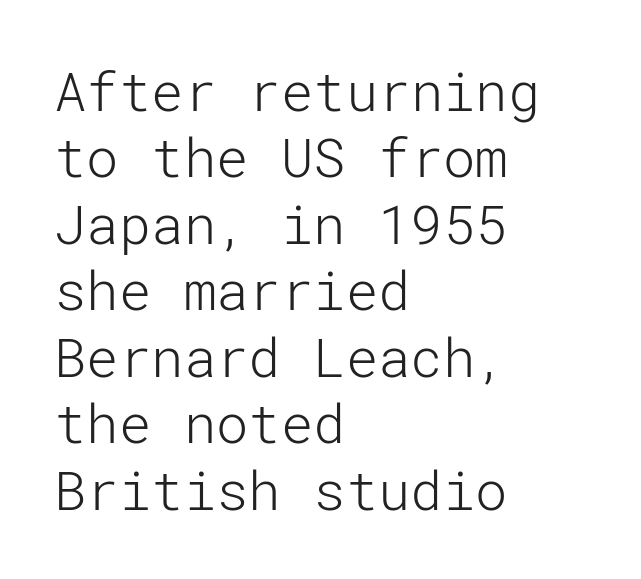
A light-to-regular cut is what we see here. The rendering keeps characters at their native spacing. Layout note: lines flush left. Bare-footed words on every line.
